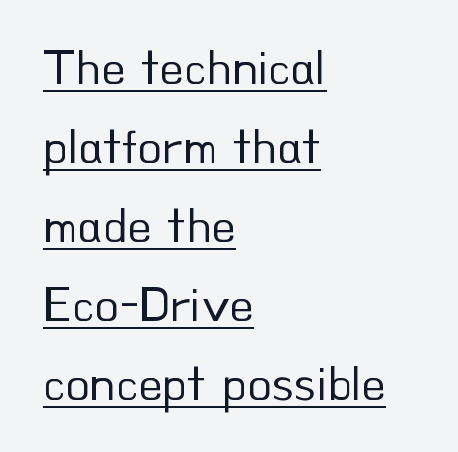
A typesetter would call this zero additional tracking. Quick note: not italic, upright. Regarding leading, the lines here are spaced in the standard way. Stroke mass is kept to a normal reading level or below.
